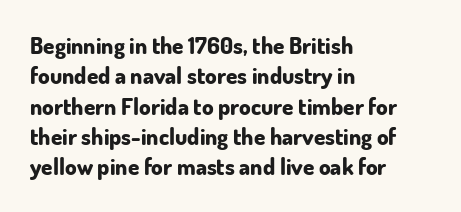
The image shows 23 px bold type, upright; set left-aligned, normal line spacing (1.32x), normal letter spacing, not underlined.
